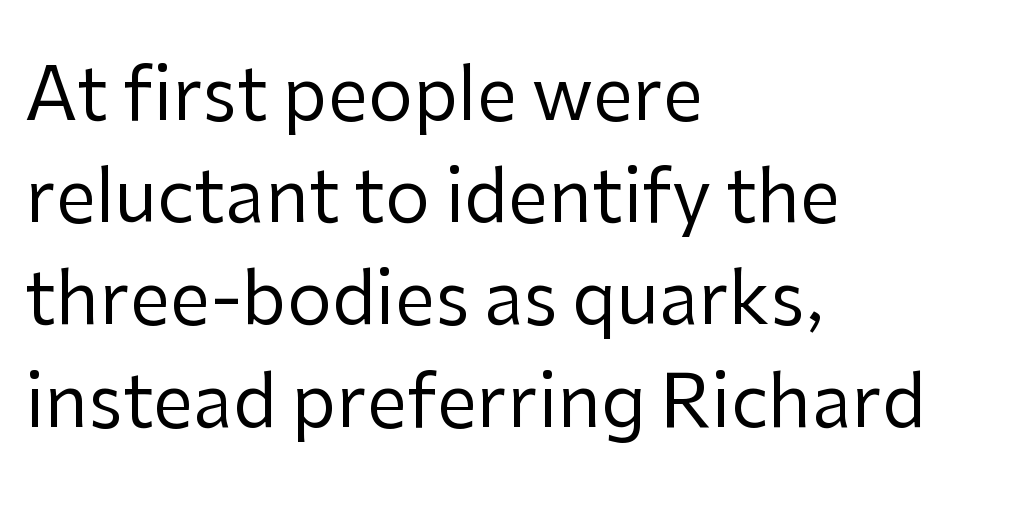
Q: Is the text bold? A: No.
Q: Is the text italic (slanted)? A: No, it is upright.
Q: Is the typeface a serif or a sans-serif typeface? A: Sans-serif.
Q: Is the text underlined? A: No.
Q: How is the paragraph aligned? A: Left-aligned.
Q: Is the spacing between letters normal or unusually wide? A: Normal.
Q: Is the spacing between lines tight, normal or loose? A: Normal.
Q: Width (condensed, normal, or wide)? A: Normal.
Q: Stroke contrast? A: Low.
Q: x-height? A: Medium.
Q: Monospaced? A: No.
